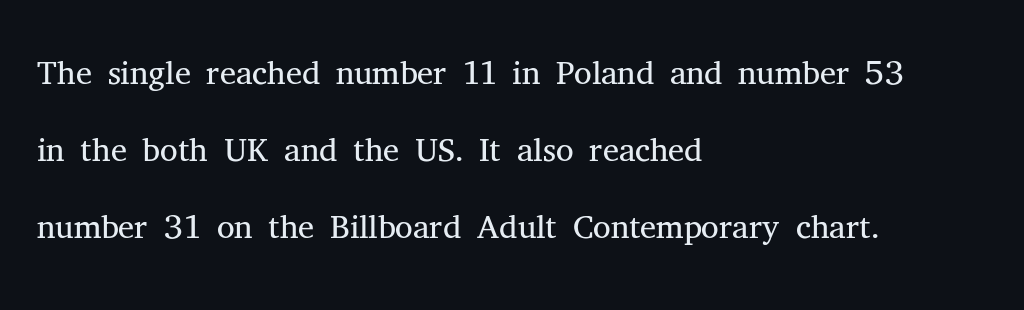
No chunkiness to these letters — they're not bold. Varying glyph widths throughout — classic text-font behaviour. Posture: straight, roman, zero tilt. No word sits above an underline. Letterform terminals end in serifs throughout the passage.
